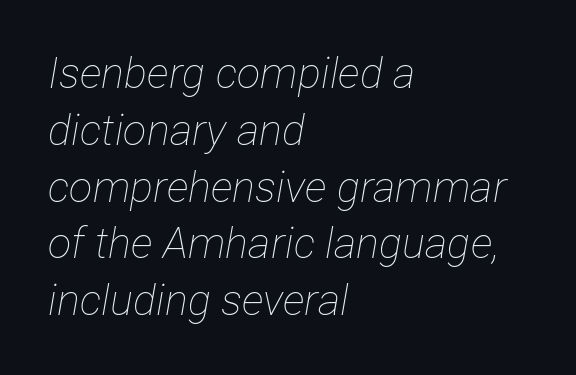
The image shows 43 px thin, condensed type, italic (leaning right); set left-aligned, normal line spacing (1.32x), normal letter spacing, not underlined; low stroke contrast and a medium x-height.
